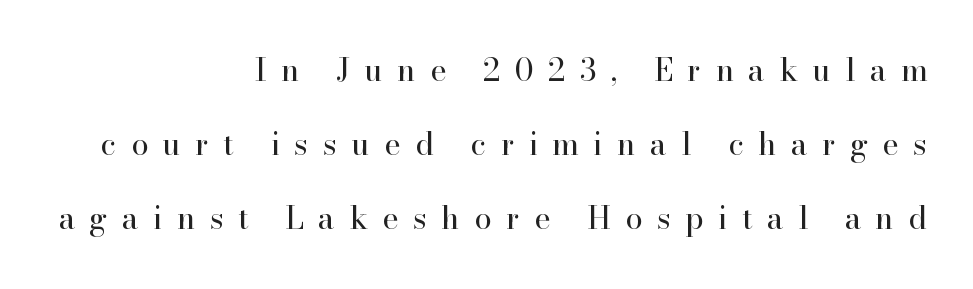
{"serif": "yes", "italic": "no", "bold": "no", "weight": "regular", "width": "normal", "stroke_contrast": "high", "x_height": "small", "monospaced": "no", "underline": "no", "align": "right", "line_spacing": "loose", "line_spacing_ratio": 2.39, "letter_spacing": "wide", "letter_spacing_em": 0.47, "glyph_px": 31}
